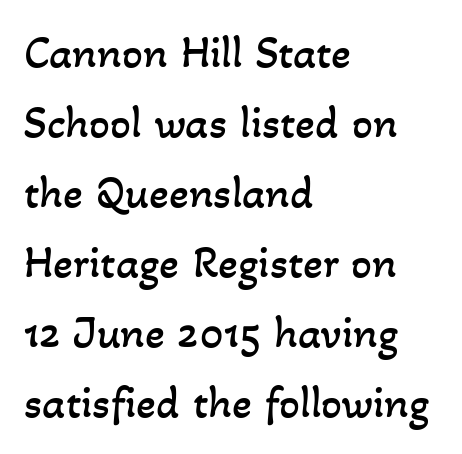
{"bold": "no", "weight": "regular", "width": "normal", "stroke_contrast": "low", "x_height": "small", "monospaced": "no", "underline": "no", "align": "left", "line_spacing": "normal", "line_spacing_ratio": 1.52, "letter_spacing": "normal", "letter_spacing_em": 0.0, "glyph_px": 46}
